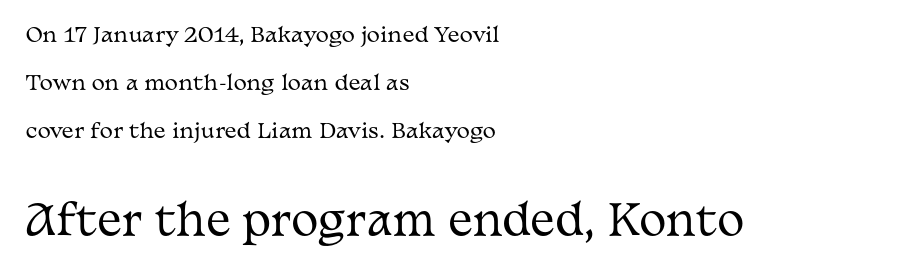
Q: Is the text bold? A: No.
Q: Is the text italic (slanted)? A: No, it is upright.
Q: Is the typeface a serif or a sans-serif typeface? A: Serif.
Q: Is the text underlined? A: No.
Q: How is the paragraph aligned? A: Left-aligned.
Q: Is the spacing between letters normal or unusually wide? A: Normal.
Q: Is the spacing between lines tight, normal or loose? A: Loose.
Q: Which block of text is set in a larger size, the first (top) or the second (bottom)? A: The second (bottom) one.
Q: Width (condensed, normal, or wide)? A: Wide.
Q: Stroke contrast? A: Medium.
Q: x-height? A: Medium.
Q: Monospaced? A: No.
